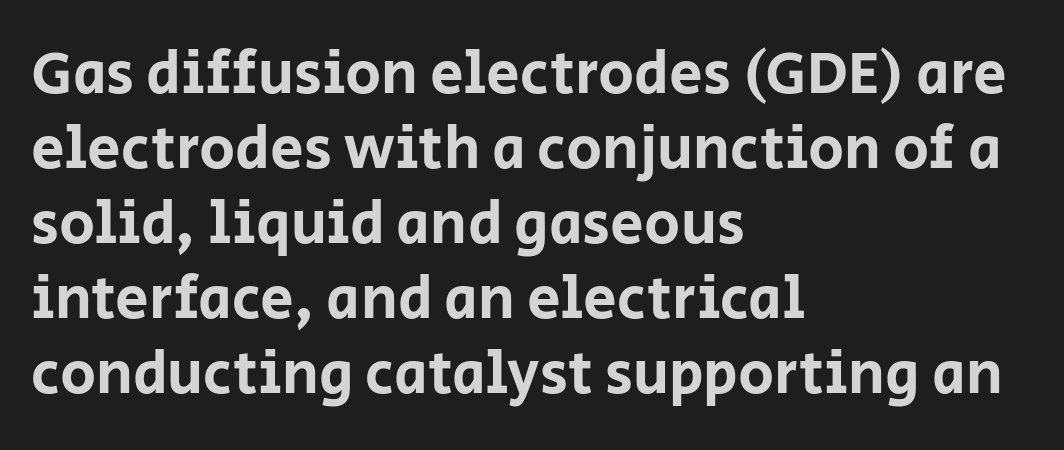
Q: Is the text italic (slanted)? A: No, it is upright.
Q: Is the typeface a serif or a sans-serif typeface? A: Sans-serif.
Q: Is the text underlined? A: No.
Q: How is the paragraph aligned? A: Left-aligned.
Q: Is the spacing between letters normal or unusually wide? A: Normal.
Q: Is the spacing between lines tight, normal or loose? A: Normal.
Q: Width (condensed, normal, or wide)? A: Normal.
Q: Stroke contrast? A: Low.
Q: x-height? A: Large.
Q: Monospaced? A: No.
